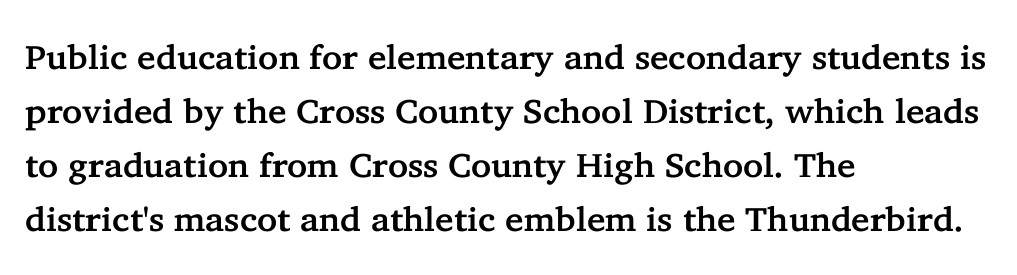
{"serif": "yes", "italic": "no", "width": "normal", "stroke_contrast": "low", "x_height": "medium", "monospaced": "no", "underline": "no", "align": "left", "line_spacing": "normal", "line_spacing_ratio": 1.59, "letter_spacing": "normal", "letter_spacing_em": 0.0, "glyph_px": 34}
